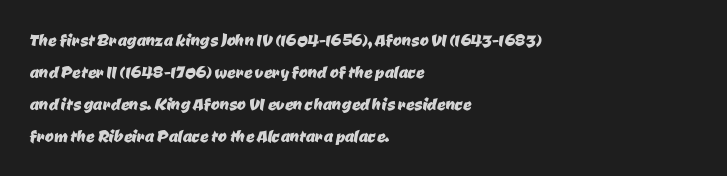
{"underline": "no", "align": "left", "line_spacing": "normal", "line_spacing_ratio": 1.52, "letter_spacing": "normal", "letter_spacing_em": 0.0, "glyph_px": 21}
